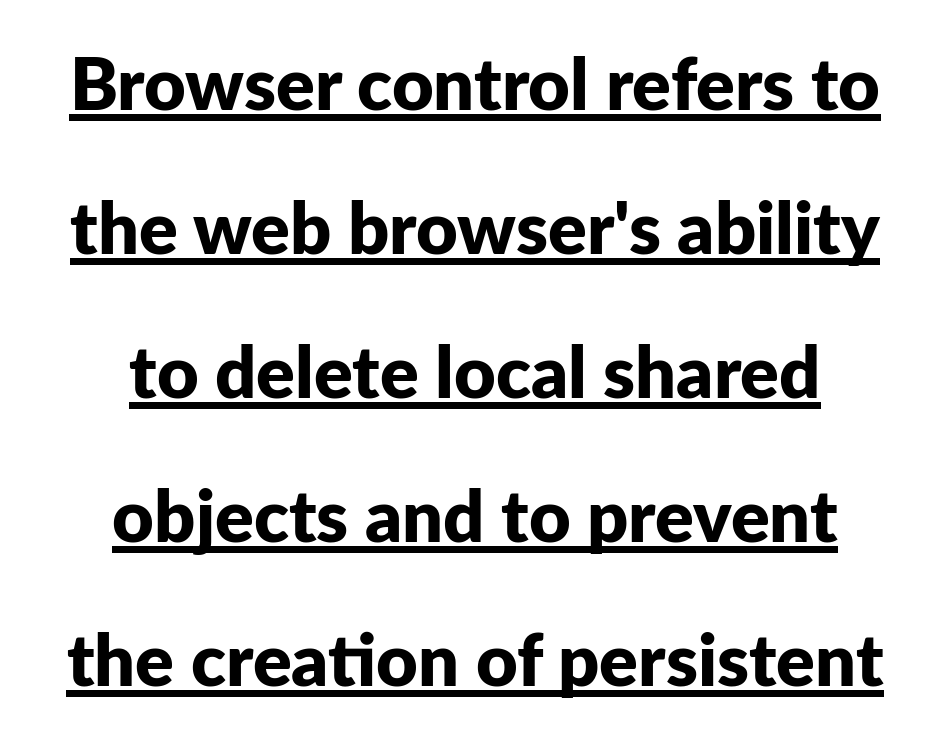
The image shows 72 px bold sans-serif type, upright; set loose line spacing (2.0x), normal letter spacing, underlined; low stroke contrast and a medium x-height.
